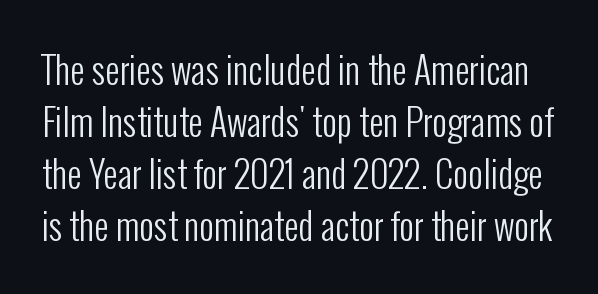
You can tell it's not italic because the verticals are truly vertical. The rendering keeps characters at their native spacing. This sample uses a sans-serif face. The passage shown is not underscored anywhere.
